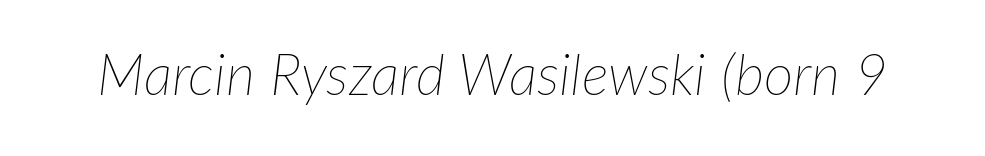
This sample uses plain, unmodified letter spacing. The typesetting does not lean heavy: it is not bold. The strip under each line holds only bare page. Proportional: the letters do not fall into vertical columns. Italic? Definitely — the glyphs are oblique.
